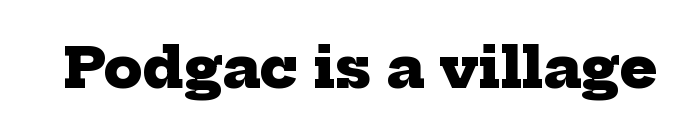
The image shows 56 px heavy serif type; set normal letter spacing, not underlined; low stroke contrast and a medium x-height.
